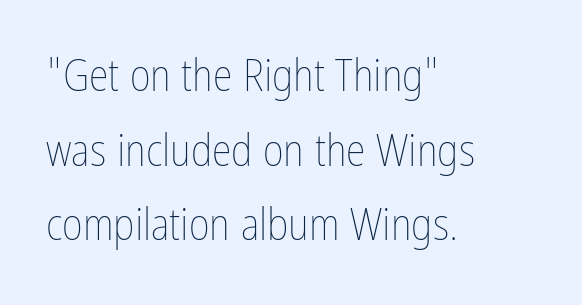
{"italic": "no", "bold": "no", "weight": "thin", "width": "condensed", "stroke_contrast": "low", "x_height": "medium", "monospaced": "no", "underline": "no", "align": "left", "line_spacing": "normal", "line_spacing_ratio": 1.66, "letter_spacing": "normal", "letter_spacing_em": 0.0, "glyph_px": 45}
